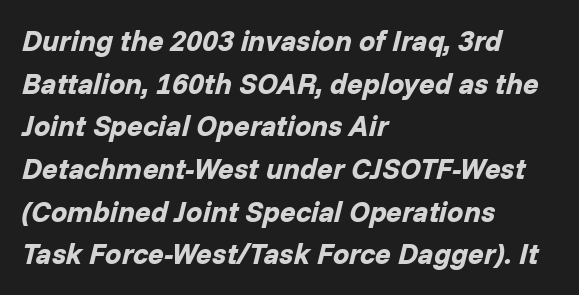
{"italic": "yes", "lean": "right", "slant_degrees": 14, "bold": "yes", "weight": "bold", "width": "normal", "stroke_contrast": "low", "x_height": "medium", "monospaced": "no", "underline": "no", "align": "left", "line_spacing": "normal", "line_spacing_ratio": 1.47, "letter_spacing": "normal", "letter_spacing_em": 0.0, "glyph_px": 29}
